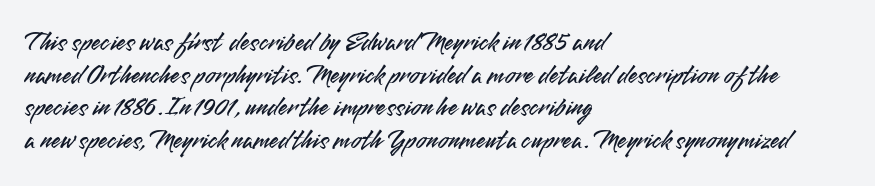
The image shows 27 px text type; set left-aligned, line spacing 1.21x, normal letter spacing, not underlined.
